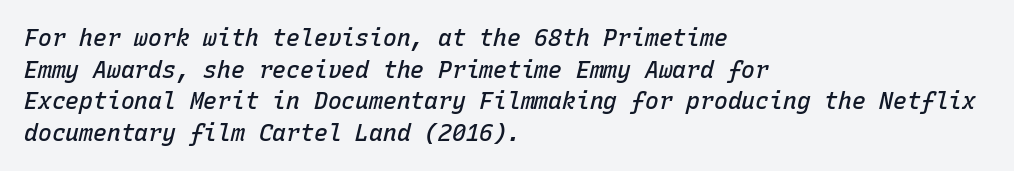
The image shows 23 px text type, italic (leaning right); set left-aligned, normal line spacing (1.37x), normal letter spacing, not underlined.
